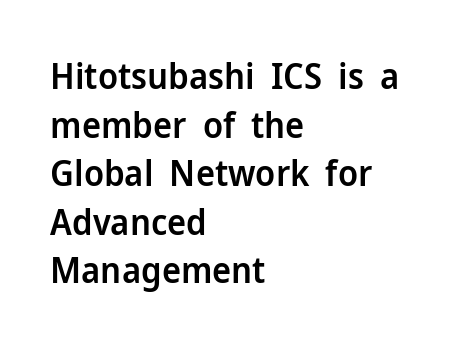
Q: Is the text bold? A: Semi-bold.
Q: Is the text italic (slanted)? A: No, it is upright.
Q: Is the typeface a serif or a sans-serif typeface? A: Sans-serif.
Q: Is the text underlined? A: No.
Q: How is the paragraph aligned? A: Left-aligned.
Q: Is the spacing between letters normal or unusually wide? A: Normal.
Q: Is the spacing between lines tight, normal or loose? A: Normal.
Q: Width (condensed, normal, or wide)? A: Normal.
Q: Stroke contrast? A: Low.
Q: x-height? A: Medium.
Q: Monospaced? A: No.
